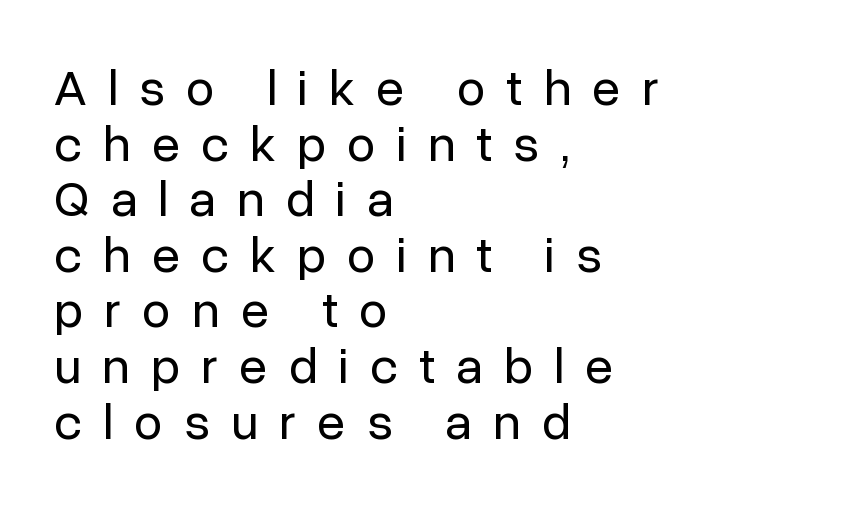
Q: Is the text bold? A: No.
Q: Is the text italic (slanted)? A: No, it is upright.
Q: Is the typeface a serif or a sans-serif typeface? A: Sans-serif.
Q: Is the text underlined? A: No.
Q: How is the paragraph aligned? A: Left-aligned.
Q: Is the spacing between letters normal or unusually wide? A: Unusually wide.
Q: Is the spacing between lines tight, normal or loose? A: Tight.
Q: Width (condensed, normal, or wide)? A: Normal.
Q: Stroke contrast? A: Low.
Q: x-height? A: Medium.
Q: Monospaced? A: No.
